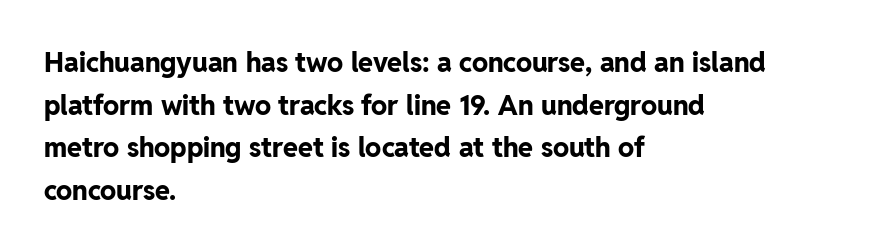
Q: Is the text bold? A: Yes.
Q: Is the text italic (slanted)? A: No, it is upright.
Q: Is the text underlined? A: No.
Q: How is the paragraph aligned? A: Left-aligned.
Q: Is the spacing between letters normal or unusually wide? A: Normal.
Q: Is the spacing between lines tight, normal or loose? A: Normal.
